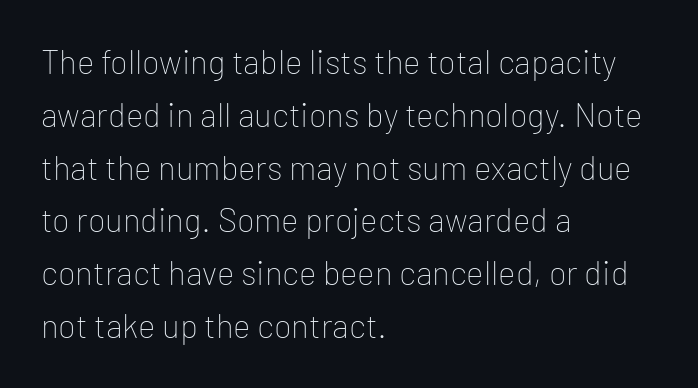
{"serif": "no", "italic": "no", "bold": "no", "weight": "thin", "width": "normal", "stroke_contrast": "low", "x_height": "medium", "monospaced": "no", "underline": "no", "align": "left", "line_spacing": "normal", "line_spacing_ratio": 1.6, "letter_spacing": "normal", "letter_spacing_em": 0.0, "glyph_px": 33}
